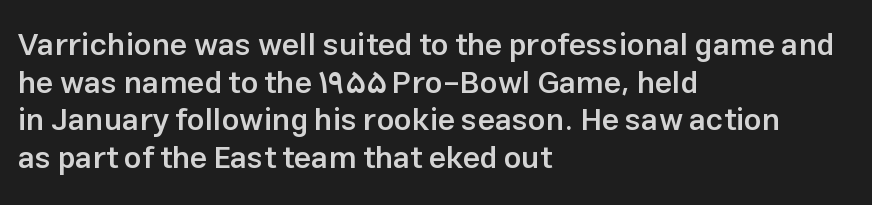
Compared with typical body copy, the letter spacing here is the same. The letters advance in unequal steps, a hallmark of proportional type. The typography opts for an upright posture over an oblique one. A clean baseline with only descenders dipping below it. A bit beefed up — I'd call it semibold rather than bold. Does the type have serifs? No, each stem ends abruptly.
